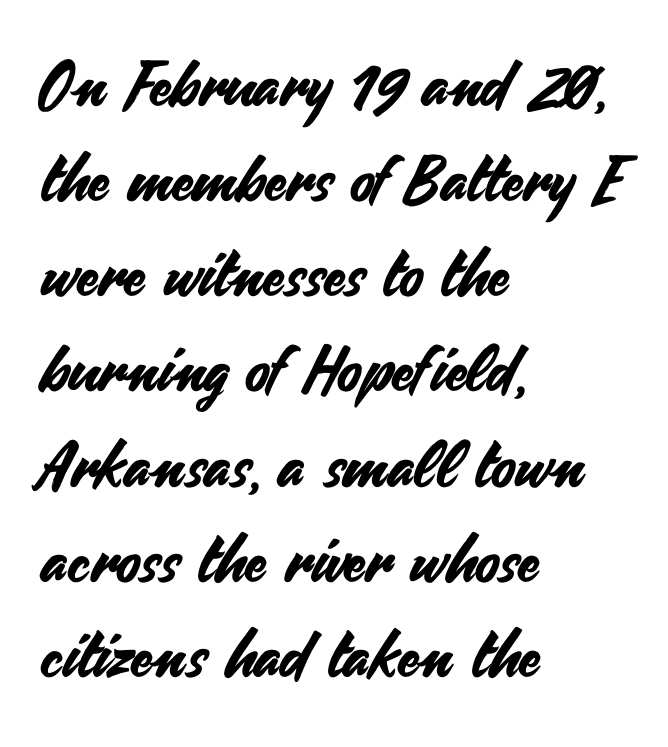
The image shows 63 px sans-serif type; set left-aligned, normal line spacing (1.51x), normal letter spacing, not underlined; medium stroke contrast and a small x-height.
